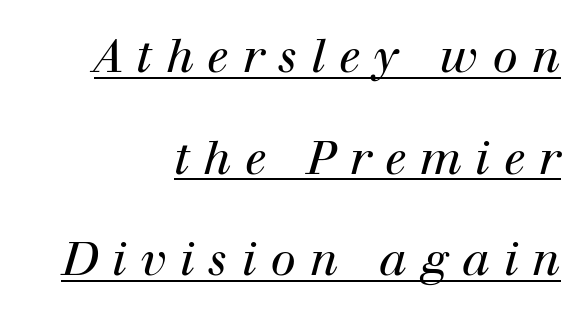
Q: Is the text bold? A: No.
Q: Is the text italic (slanted)? A: Yes, it leans right by about 12 degrees.
Q: Is the typeface a serif or a sans-serif typeface? A: Serif.
Q: Is the text underlined? A: Yes.
Q: How is the paragraph aligned? A: Right-aligned.
Q: Is the spacing between letters normal or unusually wide? A: Unusually wide.
Q: Is the spacing between lines tight, normal or loose? A: Loose.
Q: Width (condensed, normal, or wide)? A: Normal.
Q: Stroke contrast? A: High.
Q: x-height? A: Medium.
Q: Monospaced? A: No.
